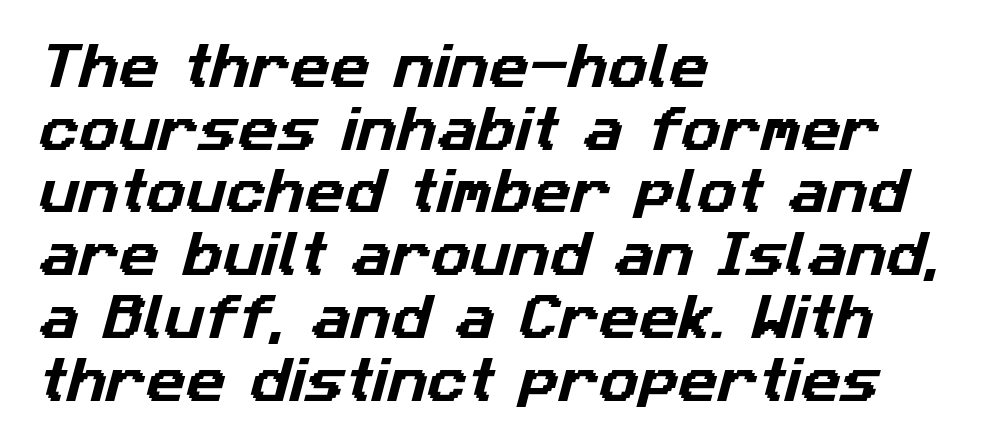
{"serif": "no", "width": "normal", "stroke_contrast": "low", "x_height": "medium", "monospaced": "no", "underline": "no", "align": "left", "line_spacing": "normal", "line_spacing_ratio": 1.28, "letter_spacing": "normal", "letter_spacing_em": 0.0, "glyph_px": 49}
